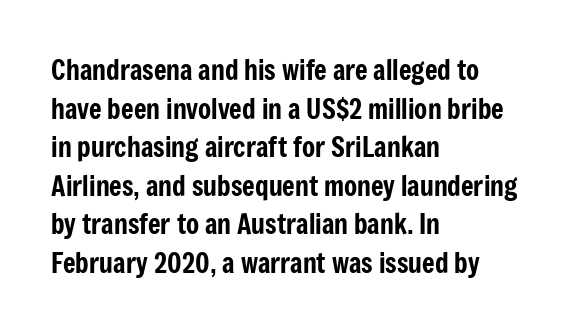
Tracking value appears to be zero — textbook default spacing. The font's upright variant was chosen for this text. Alignment: flush left. Rows of type keep a routine distance in the vertical direction. This rendering features lettering with no underline.
